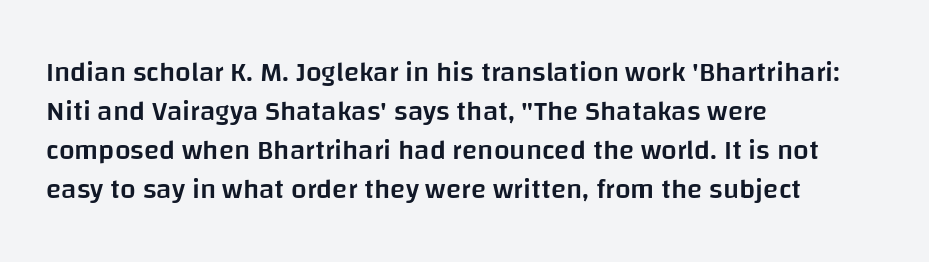
Q: Is the text bold? A: Semi-bold.
Q: Is the text italic (slanted)? A: No, it is upright.
Q: Is the typeface a serif or a sans-serif typeface? A: Sans-serif.
Q: Is the text underlined? A: No.
Q: How is the paragraph aligned? A: Left-aligned.
Q: Is the spacing between letters normal or unusually wide? A: Normal.
Q: Is the spacing between lines tight, normal or loose? A: Normal.
Q: Width (condensed, normal, or wide)? A: Normal.
Q: Stroke contrast? A: Low.
Q: x-height? A: Large.
Q: Monospaced? A: No.
